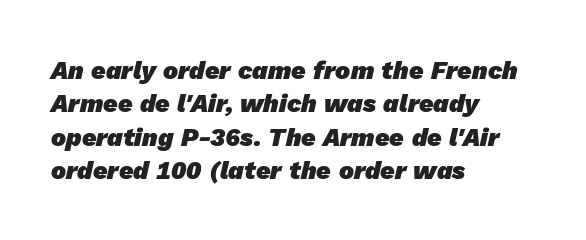
Q: Is the text bold? A: Yes.
Q: Is the text underlined? A: No.
Q: How is the paragraph aligned? A: Left-aligned.
Q: Is the spacing between letters normal or unusually wide? A: Normal.
Q: Is the spacing between lines tight, normal or loose? A: Normal.
